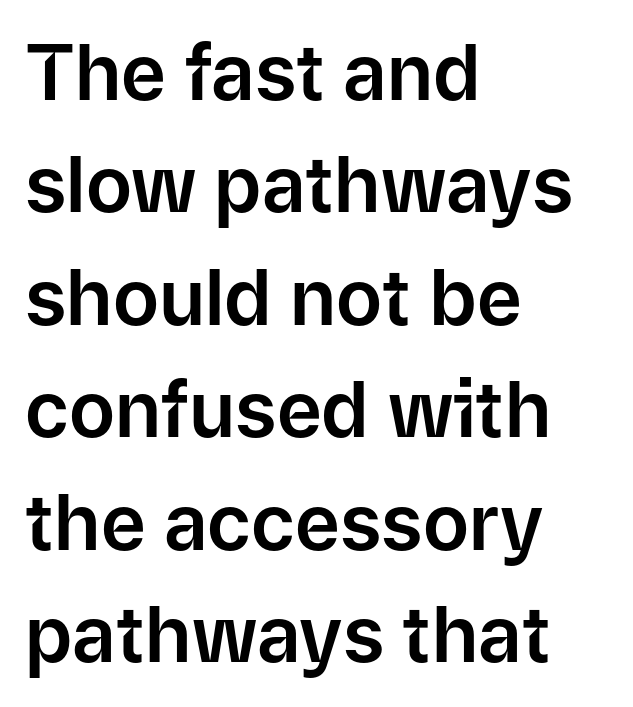
The image shows 77 px sans-serif type, upright; set left-aligned, normal line spacing (1.46x), normal letter spacing, not underlined; low stroke contrast and a medium x-height.
